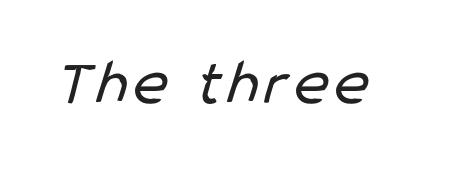
Q: Is the text bold? A: No.
Q: Is the typeface a serif or a sans-serif typeface? A: Sans-serif.
Q: Is the text underlined? A: No.
Q: Width (condensed, normal, or wide)? A: Condensed.
Q: Stroke contrast? A: Low.
Q: x-height? A: Medium.
Q: Monospaced? A: No.
